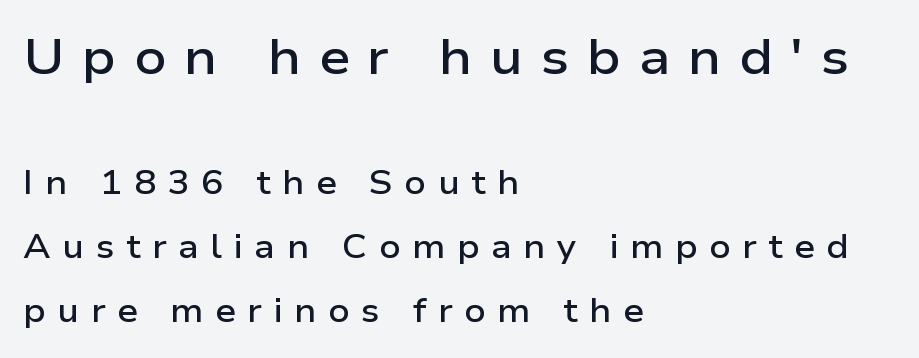
Q: Is the text bold? A: Semi-bold.
Q: Is the text italic (slanted)? A: No, it is upright.
Q: Is the typeface a serif or a sans-serif typeface? A: Sans-serif.
Q: Is the text underlined? A: No.
Q: How is the paragraph aligned? A: Left-aligned.
Q: Is the spacing between letters normal or unusually wide? A: Unusually wide.
Q: Is the spacing between lines tight, normal or loose? A: Loose.
Q: Which block of text is set in a larger size, the first (top) or the second (bottom)? A: The first (top) one.
Q: Width (condensed, normal, or wide)? A: Wide.
Q: Stroke contrast? A: Low.
Q: x-height? A: Medium.
Q: Monospaced? A: No.
